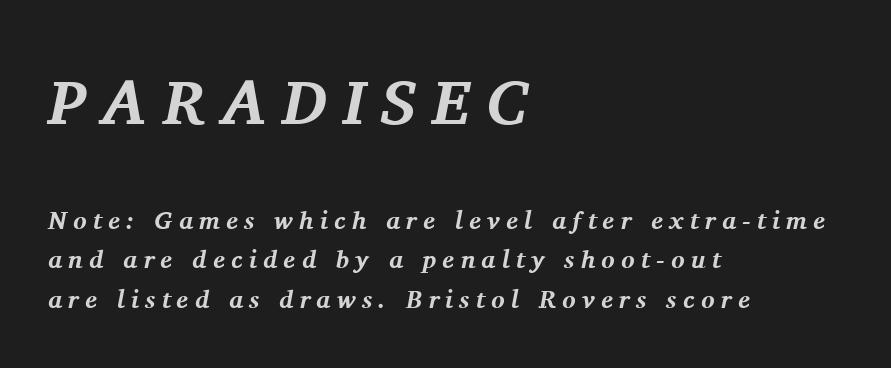
The image shows 63 px bold serif type, italic (leaning right); set left-aligned, normal line spacing (1.59x), unusually wide letter spacing (+0.25 em), not underlined; the first (top) block is 2.52x larger; medium stroke contrast and a medium x-height.
